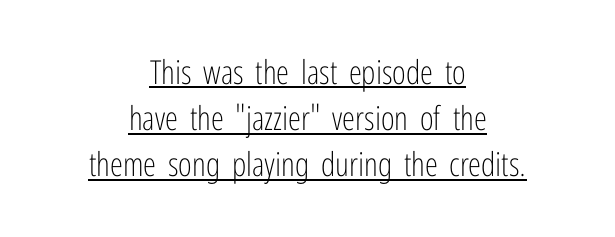
Both edges are ragged and mirror each other, which tells us the setting is centered. Line spacing here is normal. The characters display no serif detailing; their extremities are plain. Does extra space separate the letters? No, they use regular spacing.
